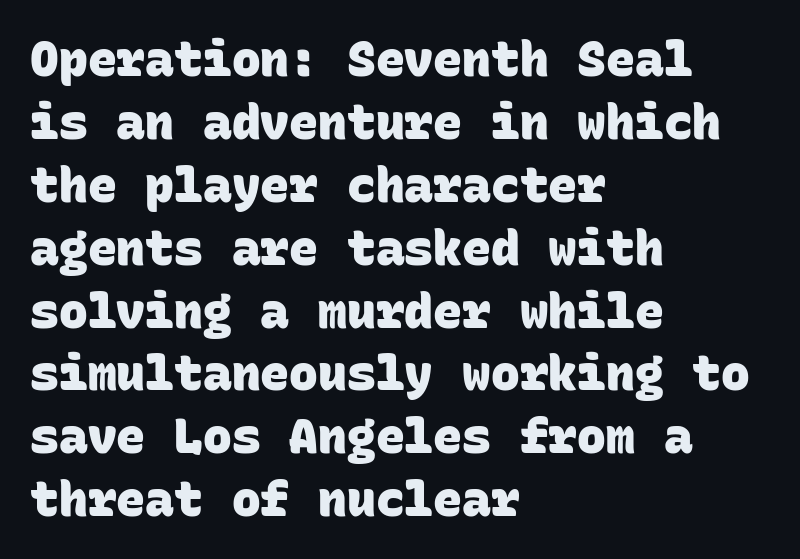
{"serif": "no", "bold": "yes", "weight": "heavy", "width": "normal", "stroke_contrast": "low", "x_height": "large", "monospaced": "yes", "underline": "no", "align": "left", "line_spacing": "normal", "line_spacing_ratio": 1.31, "letter_spacing": "normal", "letter_spacing_em": 0.0, "glyph_px": 48}
